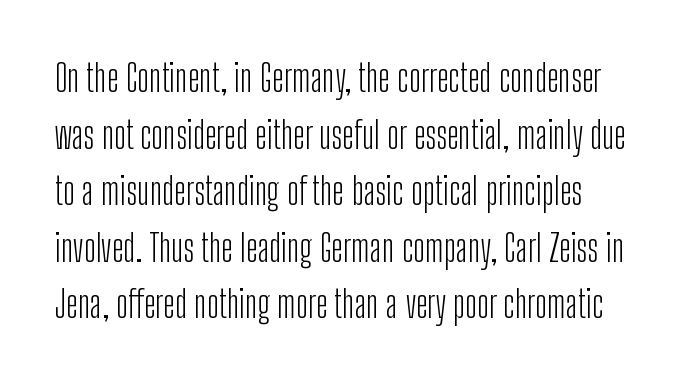
The letters advance in unequal steps, a hallmark of proportional type. Nothing unusual about the tracking: characters are spaced as the font intends. Nobody drew a line under any word here. A normal amount of white space separates one row of letters from the next. Tall strokes in this sample are plumb rather than angled. The face used here is a sans, in the tradition of grotesques and geometrics.
